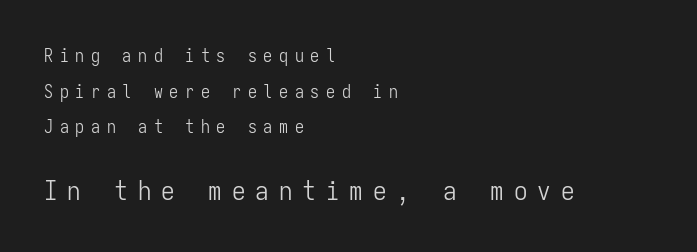
Is there much room between lines? Yes — plenty of vertical air separates them. Notice how the passage keeps a crisp vertical edge on the left only. Unlike italic type, these characters show no tilt at all. A quiet, ordinary-to-light weight characterises the typeface. Caption: expanded tracking, letters set apart.
